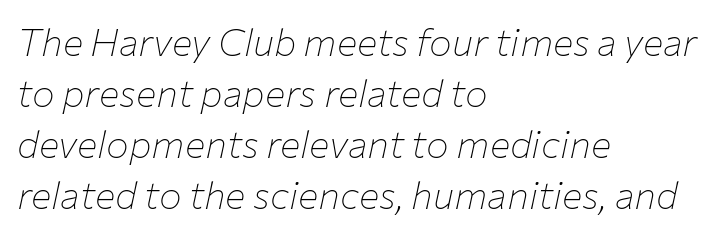
{"italic": "yes", "lean": "right", "slant_degrees": 12, "bold": "no", "weight": "thin", "width": "normal", "stroke_contrast": "low", "x_height": "medium", "monospaced": "no", "underline": "no", "align": "left", "line_spacing": "normal", "line_spacing_ratio": 1.34, "letter_spacing": "normal", "letter_spacing_em": 0.0, "glyph_px": 38}
